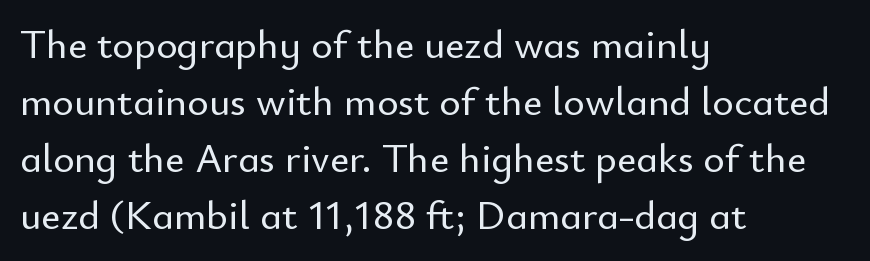
Q: Is the text italic (slanted)? A: No, it is upright.
Q: Is the typeface a serif or a sans-serif typeface? A: Sans-serif.
Q: Is the text underlined? A: No.
Q: How is the paragraph aligned? A: Left-aligned.
Q: Is the spacing between letters normal or unusually wide? A: Normal.
Q: Is the spacing between lines tight, normal or loose? A: Normal.
Q: Width (condensed, normal, or wide)? A: Normal.
Q: Stroke contrast? A: Low.
Q: x-height? A: Small.
Q: Monospaced? A: No.
